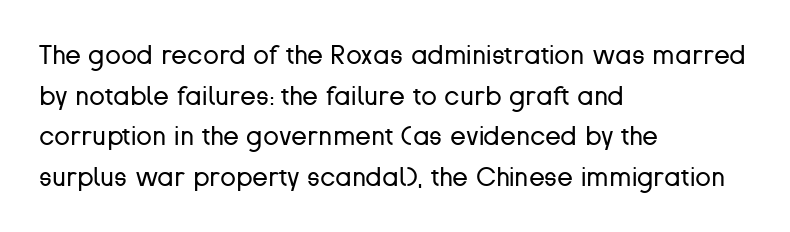
The zone under the glyphs is completely vacant. Letters have the restrained weight of plain body copy at most. Line beginnings align vertically; line endings do not. The gaps between neighbouring characters are ordinary and unremarkable.
